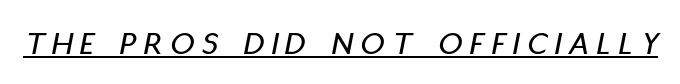
Display-style spreading of the glyphs; the letterfit is very open. Beneath each row of characters lies a ruled line. Tall strokes in this sample are angled rather than plumb. Spacing verdict: proportional, widths tailored to each character.
